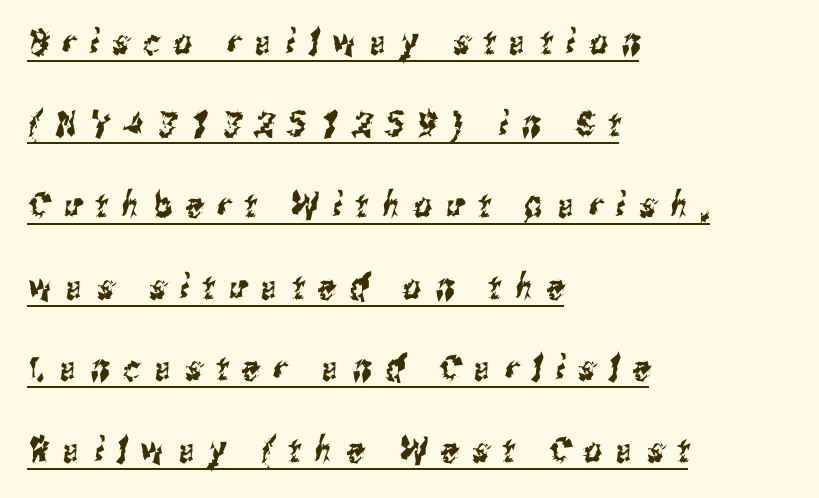
Nope, no serifs anywhere on these letters. Each word looks stretched out because of the extra space between its letters. Caption: multi-line text, flush left, ragged right. Widely set lines give the paragraph a tall, airy silhouette. Compared with undecorated copy, this sample adds a rule below the words.
